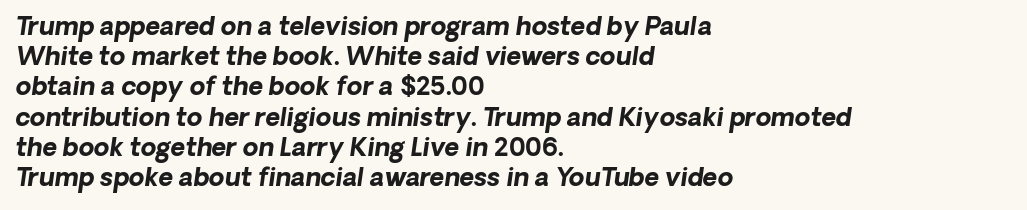
The image shows 25 px bold type; set left-aligned, line spacing 1.21x, normal letter spacing, not underlined.
